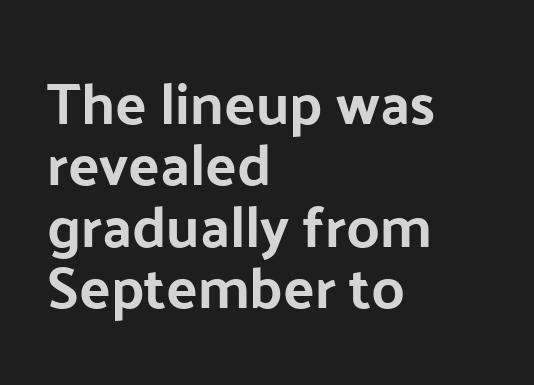
This sample trades vertical openness for compactness between lines. Heavy-handed strokes throughout: this text is bold. The typeface chosen for these lines omits serifs. Words float on clear page, feet unadorned. Glyph-to-glyph distance matches everyday printed text. Layout note: lines flush left.
